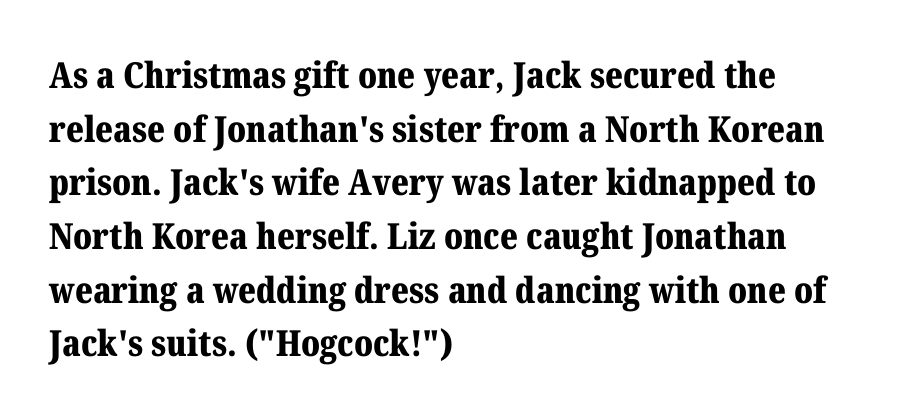
The foot of each line stays bare and open. Do the characters align in a grid? No, the font is proportional. The font family rendered here belongs to the serif group. Set as a true bold cut, around the 700 mark. How would I describe the line gaps? Plain and ordinary. Caption: multi-line text, flush left, ragged right.
